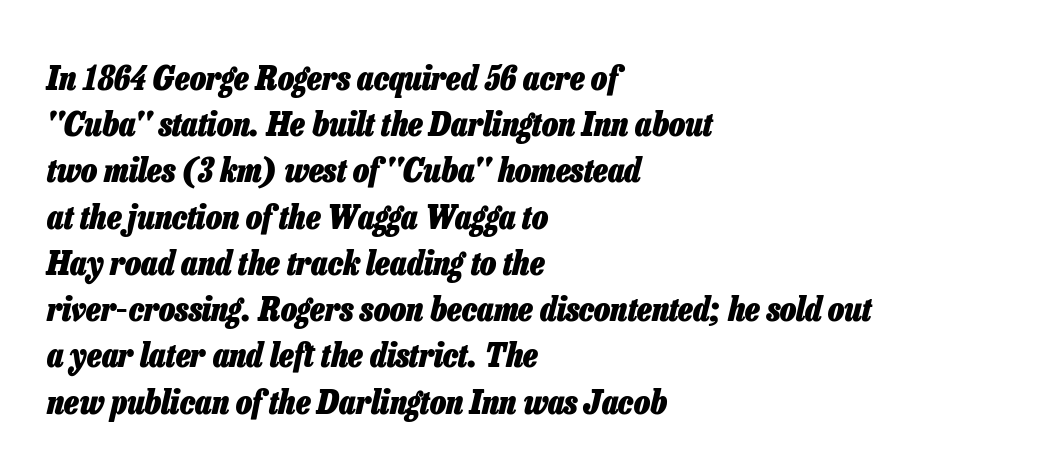
Q: Is the text bold? A: Yes.
Q: Is the text italic (slanted)? A: Yes, it leans right by about 13 degrees.
Q: Is the text underlined? A: No.
Q: How is the paragraph aligned? A: Left-aligned.
Q: Is the spacing between letters normal or unusually wide? A: Normal.
Q: Is the spacing between lines tight, normal or loose? A: Normal.
Q: Width (condensed, normal, or wide)? A: Condensed.
Q: Stroke contrast? A: Low.
Q: x-height? A: Medium.
Q: Monospaced? A: No.
